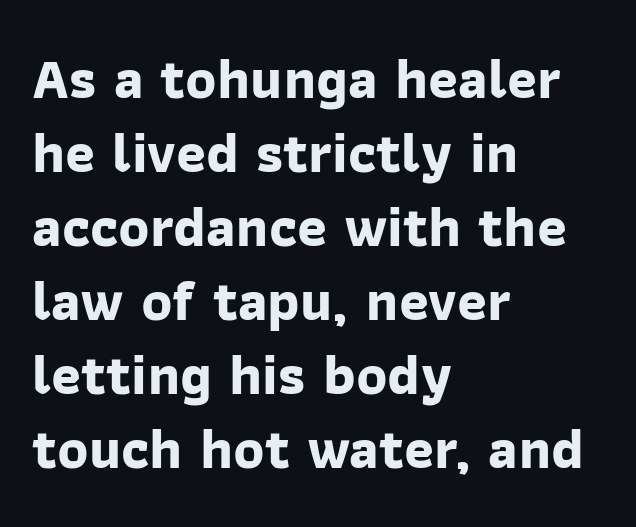
The line texture is even and compact thanks to regular tracking. What's the leading like? Ordinary, nothing unusual. This rendering employs a face without finishing strokes, i.e., a sans-serif. The letters advance in unequal steps, a hallmark of proportional type. Nobody drew a line under any word here.
